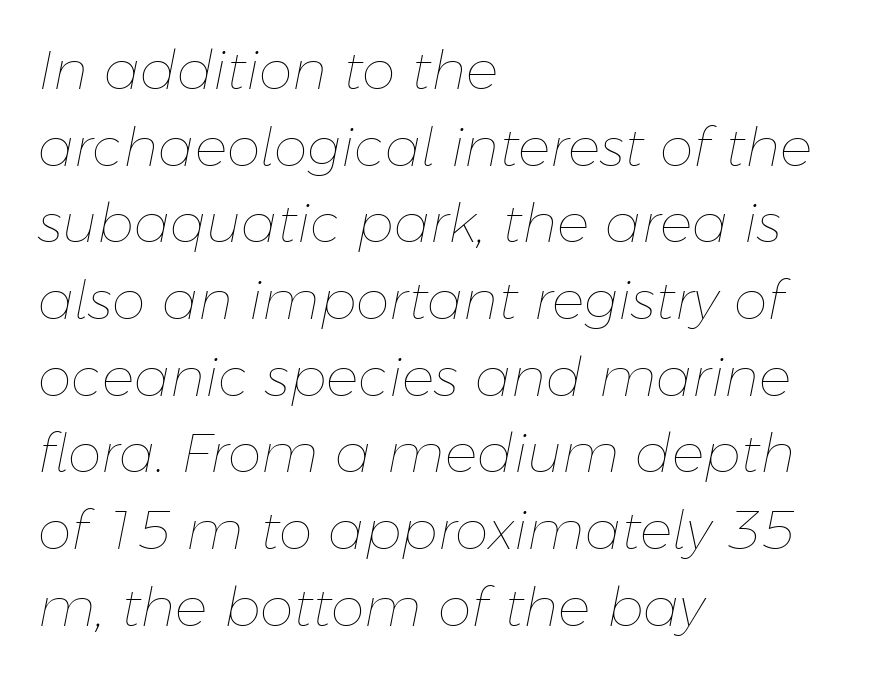
The image shows 54 px thin type, italic (leaning right); set left-aligned, normal line spacing (1.42x), normal letter spacing, not underlined; low stroke contrast and a medium x-height.
